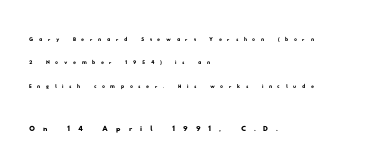
Note: smaller setting up top, larger setting below. Nobody drew a line under any word here. Reading down the column, the eye jumps a familiar distance to each next line. Caption: expanded tracking, letters set apart.
